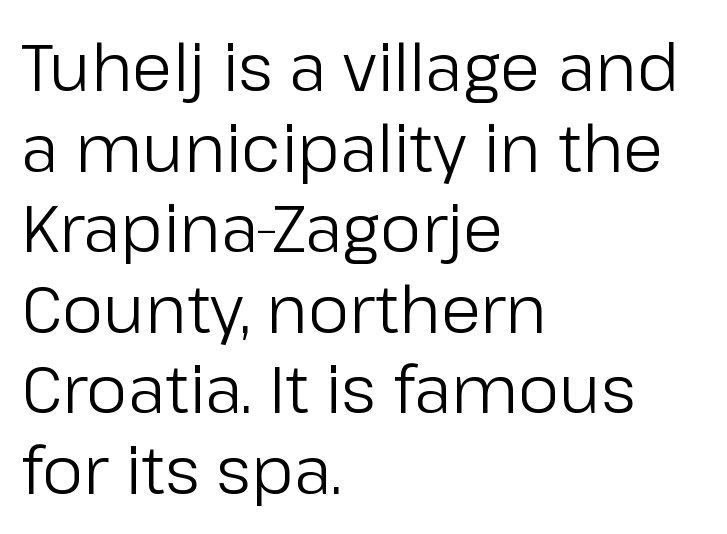
The image shows 65 px regular-weight sans-serif type, upright; set left-aligned, line spacing 1.24x, normal letter spacing, not underlined; low stroke contrast and a medium x-height.
